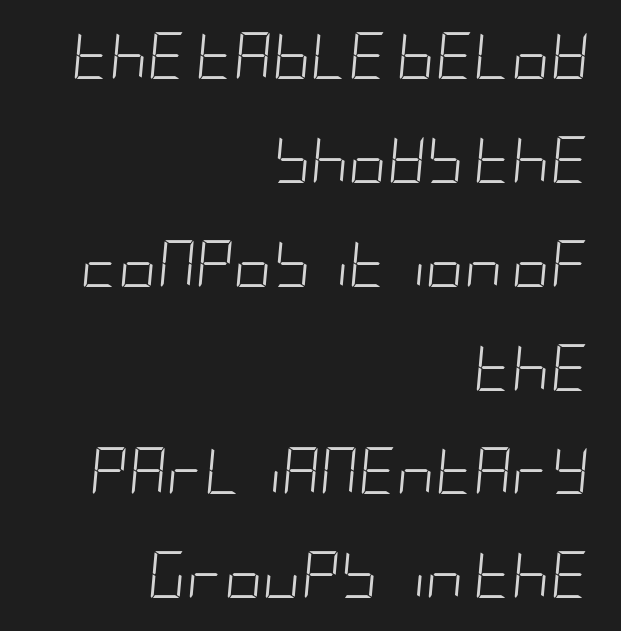
Q: Is the text bold? A: No.
Q: Is the text italic (slanted)? A: Yes, it leans right by about 5 degrees.
Q: Is the text underlined? A: No.
Q: How is the paragraph aligned? A: Right-aligned.
Q: Is the spacing between letters normal or unusually wide? A: Normal.
Q: Is the spacing between lines tight, normal or loose? A: Loose.
Q: Width (condensed, normal, or wide)? A: Condensed.
Q: Stroke contrast? A: Low.
Q: x-height? A: Large.
